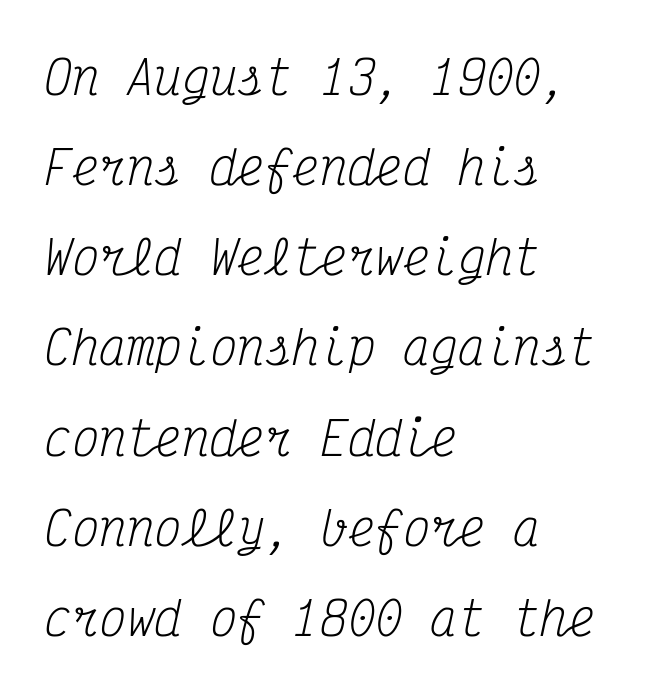
Q: Is the text bold? A: No.
Q: Is the text italic (slanted)? A: Yes, it leans right by about 12 degrees.
Q: Is the typeface a serif or a sans-serif typeface? A: Serif.
Q: Is the text underlined? A: No.
Q: How is the paragraph aligned? A: Left-aligned.
Q: Is the spacing between letters normal or unusually wide? A: Normal.
Q: Is the spacing between lines tight, normal or loose? A: Loose.
Q: Width (condensed, normal, or wide)? A: Condensed.
Q: Stroke contrast? A: Medium.
Q: x-height? A: Medium.
Q: Monospaced? A: Yes.
